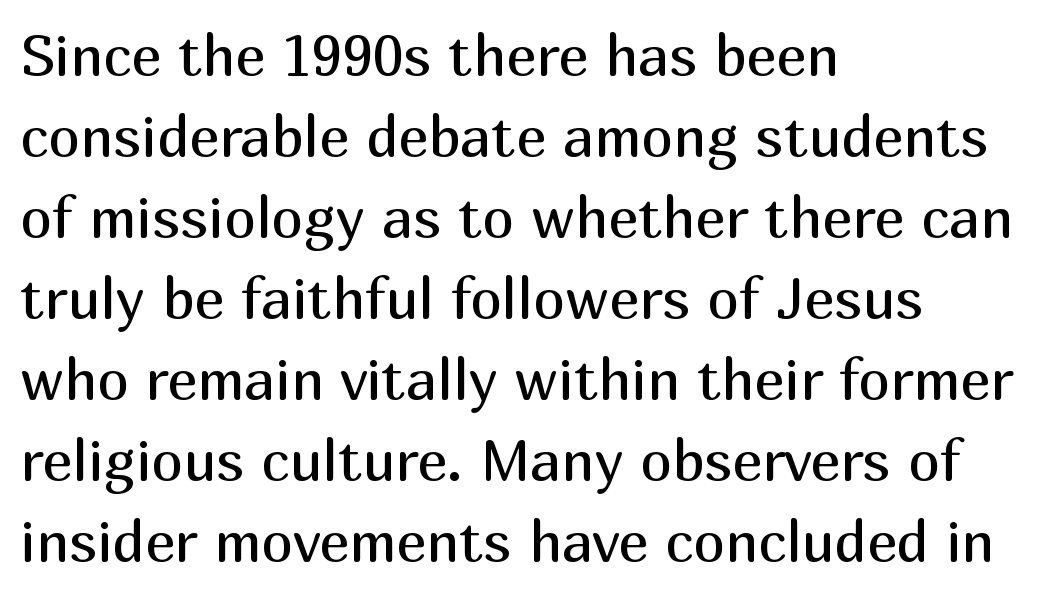
Q: Is the text bold? A: No.
Q: Is the text italic (slanted)? A: No, it is upright.
Q: Is the typeface a serif or a sans-serif typeface? A: Sans-serif.
Q: Is the text underlined? A: No.
Q: How is the paragraph aligned? A: Left-aligned.
Q: Is the spacing between letters normal or unusually wide? A: Normal.
Q: Is the spacing between lines tight, normal or loose? A: Normal.
Q: Width (condensed, normal, or wide)? A: Normal.
Q: Stroke contrast? A: Medium.
Q: x-height? A: Medium.
Q: Monospaced? A: No.
